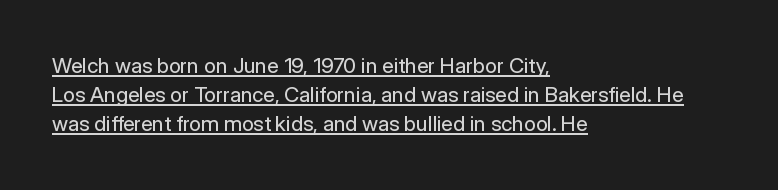
Q: Is the text bold? A: No.
Q: Is the text italic (slanted)? A: No, it is upright.
Q: Is the text underlined? A: Yes.
Q: How is the paragraph aligned? A: Left-aligned.
Q: Is the spacing between letters normal or unusually wide? A: Normal.
Q: Is the spacing between lines tight, normal or loose? A: Normal.
